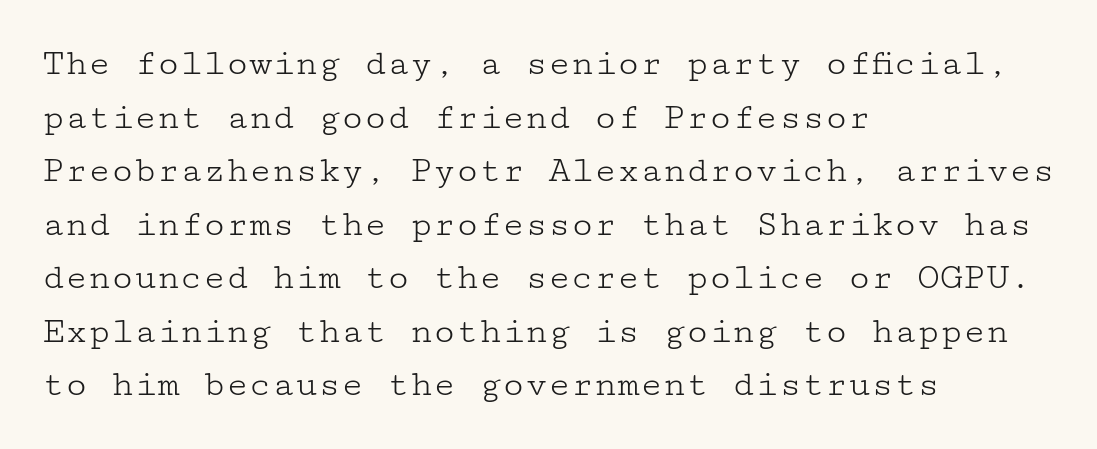
The image shows 38 px light, wide serif type, upright; set left-aligned, normal line spacing (1.41x), normal letter spacing, not underlined; low stroke contrast and a medium x-height.
